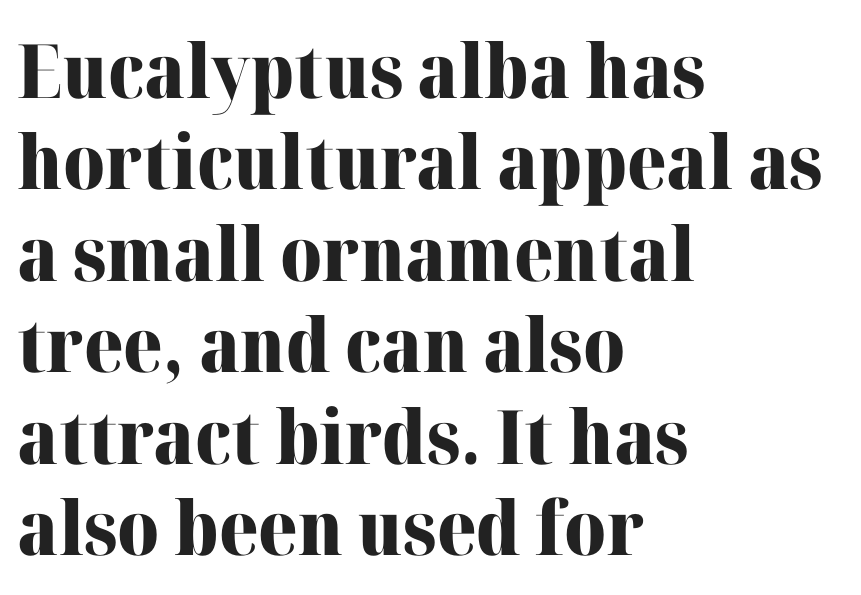
Glyph-to-glyph distance matches everyday printed text. You could not count columns in this text — the font is proportionally spaced. The characters display serif detailing at their extremities. When letters stand straight like this, we call the style roman or upright. The compositor pushed each line to the left boundary. The words here are not underlined.
